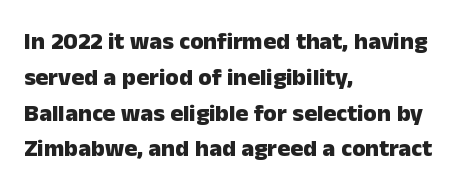
The image shows 24 px bold type, upright; set left-aligned, normal line spacing (1.49x), normal letter spacing, not underlined.
